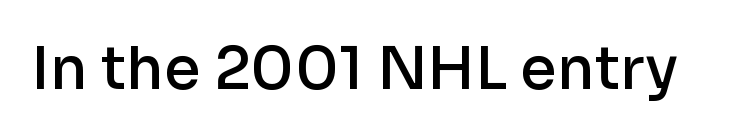
The image shows 59 px semibold sans-serif type, upright; set normal letter spacing, not underlined; low stroke contrast and a medium x-height.
